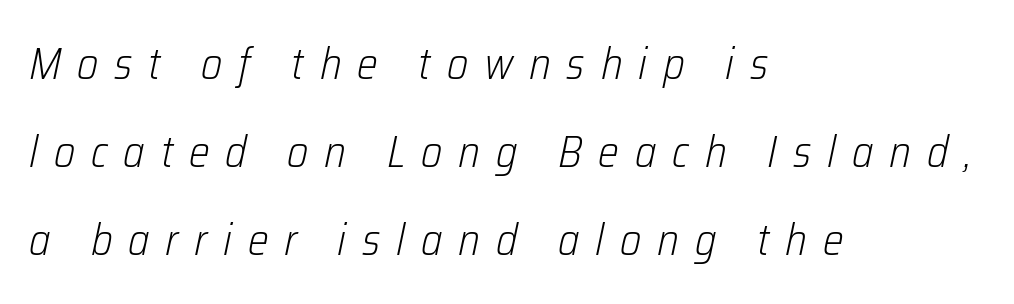
The image shows 44 px light, condensed type, italic (leaning right); set left-aligned, loose line spacing (2.0x), unusually wide letter spacing (+0.36 em), not underlined; low stroke contrast and a medium x-height.
